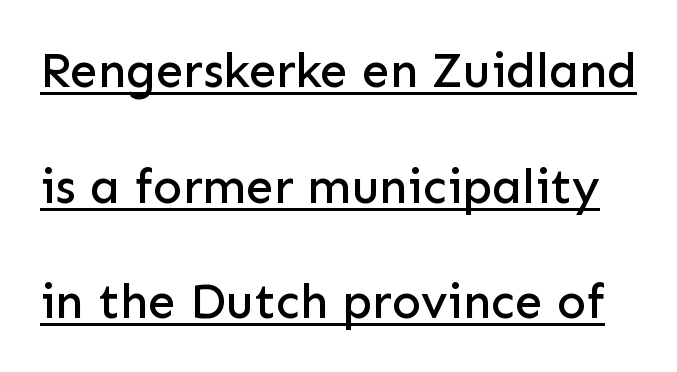
{"serif": "no", "italic": "no", "width": "normal", "stroke_contrast": "low", "x_height": "medium", "monospaced": "no", "underline": "yes", "line_spacing": "loose", "line_spacing_ratio": 2.36, "letter_spacing": "normal", "letter_spacing_em": 0.0, "glyph_px": 49}
